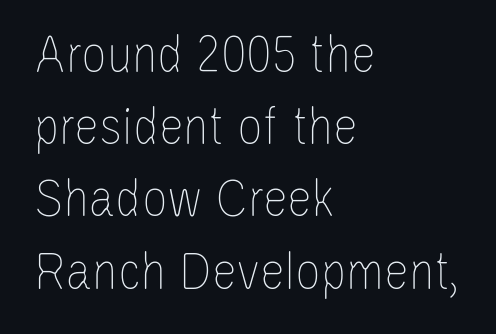
Check the space under the baseline: it is left empty. The lines are quadded left. Vertical strokes here are truly vertical. A light-to-regular cut is what we see here. Vertical spacing — default. The type is set solid horizontally, with unmodified tracking.
